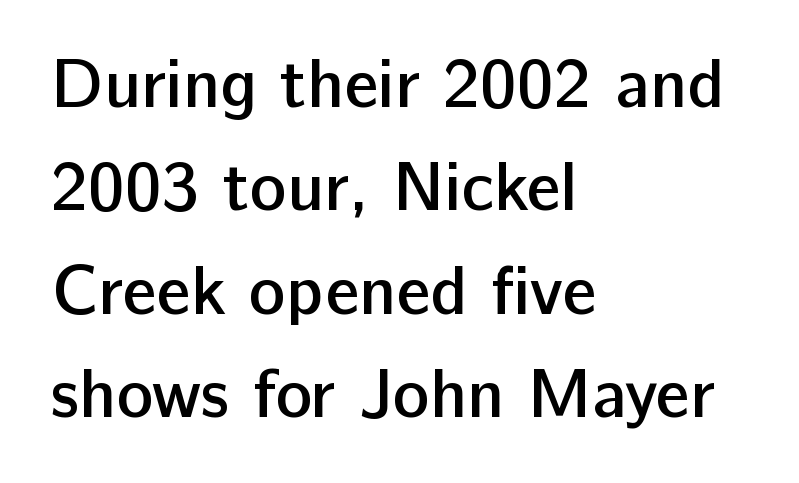
{"serif": "no", "italic": "no", "bold": "semi", "weight": "semibold", "width": "normal", "stroke_contrast": "low", "x_height": "medium", "monospaced": "no", "underline": "no", "align": "left", "line_spacing": "normal", "line_spacing_ratio": 1.5, "letter_spacing": "normal", "letter_spacing_em": 0.0, "glyph_px": 69}
